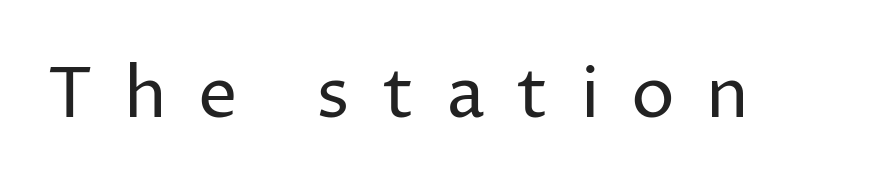
Beneath every word, the page is bare. You could only call the tracking loose — the letters float apart. Ordinary non-slanted type is in use. This reads as an unemphasized weight, regular at the heaviest. Proportional: the letters do not fall into vertical columns. Are there feet on the stems? There aren't — it's a sans.
